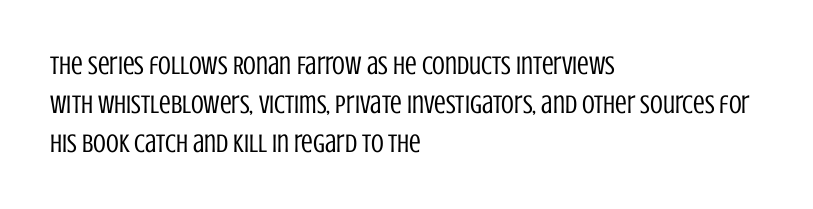
Q: Is the text bold? A: No.
Q: Is the text italic (slanted)? A: No, it is upright.
Q: Is the text underlined? A: No.
Q: How is the paragraph aligned? A: Left-aligned.
Q: Is the spacing between letters normal or unusually wide? A: Normal.
Q: Is the spacing between lines tight, normal or loose? A: Normal.
